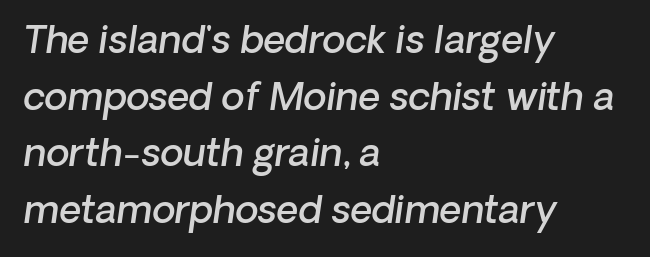
Q: Is the text bold? A: Semi-bold.
Q: Is the text italic (slanted)? A: Yes, it leans right by about 8 degrees.
Q: Is the text underlined? A: No.
Q: How is the paragraph aligned? A: Left-aligned.
Q: Is the spacing between letters normal or unusually wide? A: Normal.
Q: Is the spacing between lines tight, normal or loose? A: Normal.
Q: Width (condensed, normal, or wide)? A: Normal.
Q: Stroke contrast? A: Low.
Q: x-height? A: Medium.
Q: Monospaced? A: No.
